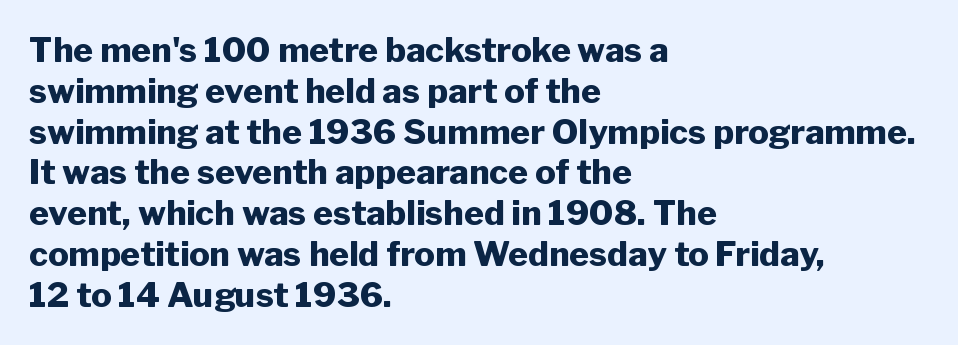
The image shows 34 px heavy sans-serif type, upright; set left-aligned, line spacing 1.2x, normal letter spacing, not underlined; low stroke contrast and a medium x-height.
